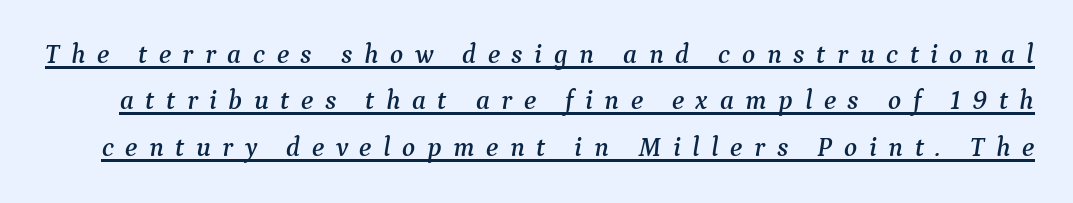
The image shows 27 px text type, italic (leaning right); set line spacing 1.72x, unusually wide letter spacing (+0.43 em), underlined.
